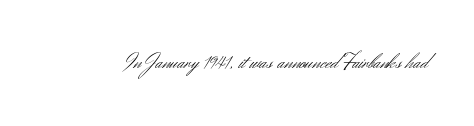
The type is set solid horizontally, with unmodified tracking. Words float on clear page, feet unadorned. A quiet, ordinary-to-light weight characterises the typeface.
